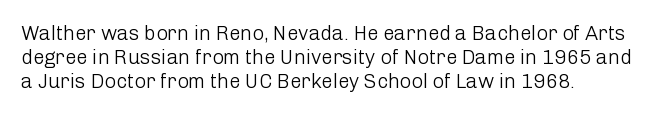
Descenders are the only things crossing below the line. Letters have the restrained weight of plain body copy at most. Where is the straight margin? On the left. Between one letter and the next there's only the usual sliver of space.
